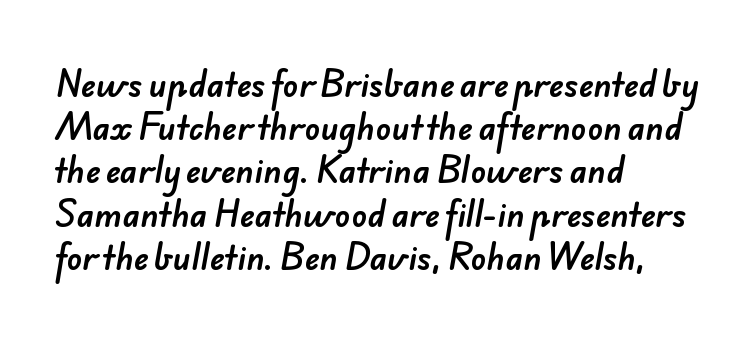
{"serif": "no", "width": "normal", "stroke_contrast": "low", "x_height": "small", "monospaced": "no", "underline": "no", "align": "left", "line_spacing": "normal", "line_spacing_ratio": 1.35, "letter_spacing": "normal", "letter_spacing_em": 0.0, "glyph_px": 32}
